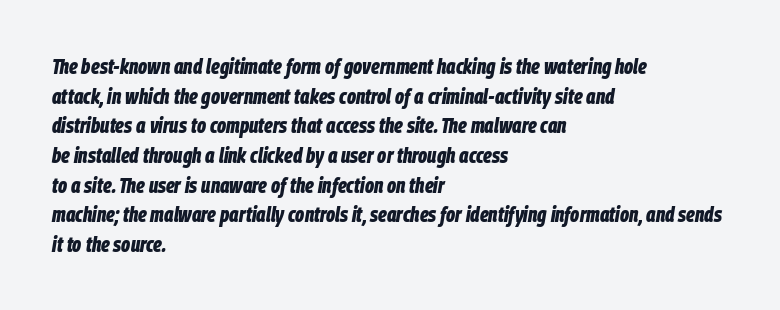
{"italic": "yes", "lean": "right", "slant_degrees": 9, "bold": "yes", "underline": "no", "align": "left", "line_spacing": "normal", "line_spacing_ratio": 1.35, "letter_spacing": "normal", "letter_spacing_em": 0.0, "glyph_px": 22}
